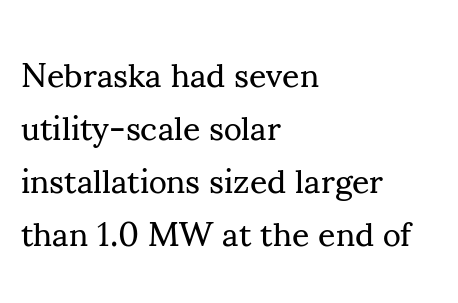
{"serif": "yes", "italic": "no", "bold": "no", "weight": "regular", "width": "normal", "stroke_contrast": "medium", "x_height": "small", "monospaced": "no", "underline": "no", "align": "left", "line_spacing": "normal", "line_spacing_ratio": 1.56, "letter_spacing": "normal", "letter_spacing_em": 0.0, "glyph_px": 34}
